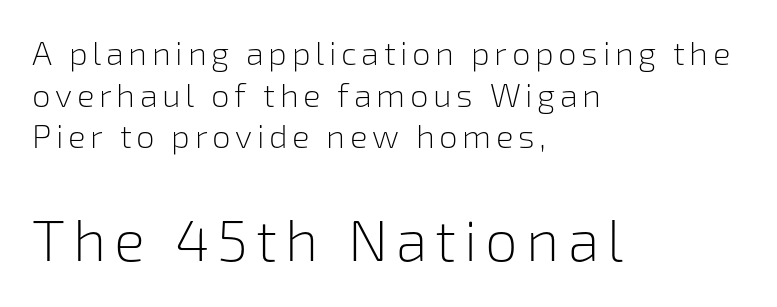
The text block is weighted toward the left margin, trailing off unevenly rightward. Spacing verdict: proportional, widths tailored to each character. This block has exactly the height ordinary leading produces. Unlike a traditional serif, this face leaves its strokes unadorned.
